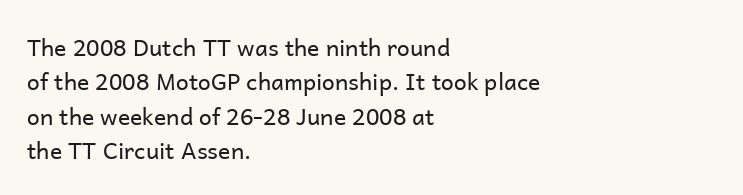
The image shows 23 px text type, upright; set left-aligned, normal line spacing (1.49x), normal letter spacing, not underlined.
